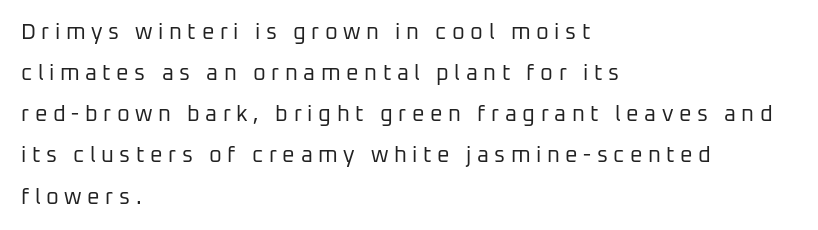
{"italic": "no", "bold": "no", "underline": "no", "align": "left", "line_spacing_ratio": 1.87, "letter_spacing": "wide", "letter_spacing_em": 0.25, "glyph_px": 22}
